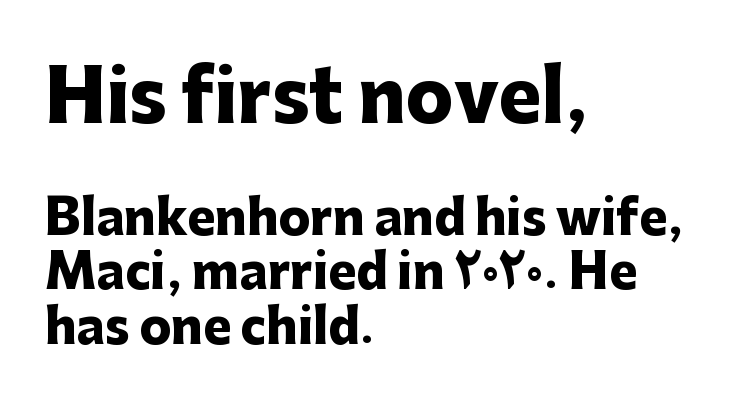
Heavy, bold letterforms. Does the lettering tilt? It doesn't — this is upright. Is this a fixed-width face? No — the glyphs have proportional, varying widths. The ragged edge is on the right, which tells us the setting is flush left.
